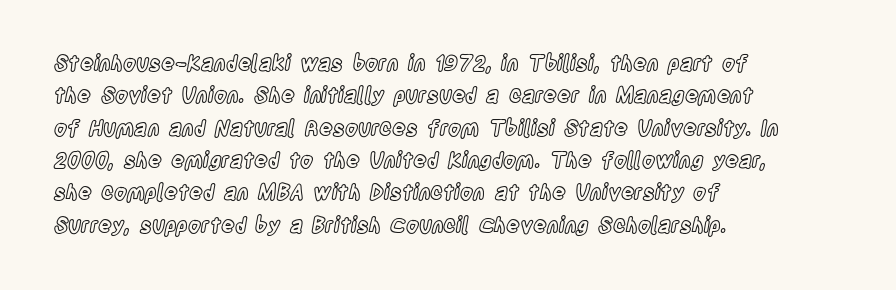
{"underline": "no", "align": "left", "line_spacing": "normal", "line_spacing_ratio": 1.54, "letter_spacing": "normal", "letter_spacing_em": 0.0, "glyph_px": 21}
